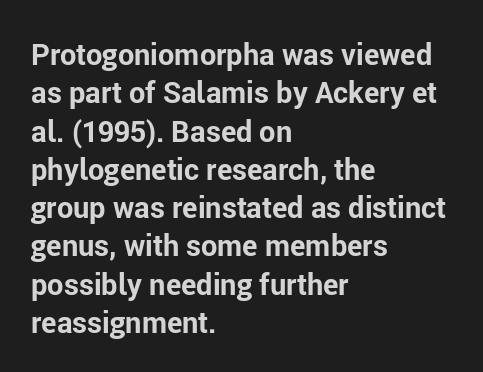
Words appear dense and cohesive because spacing is normal. I'd describe the lettering as bold — thick and assertive. Interline gaps are of average width in this sample. Each letter keeps its own natural width here, so spacing adapts to shape. This sample uses an upright cut, with every glyph sitting square on the baseline. Grotesque or geometric, the face here clearly has no serifs.
